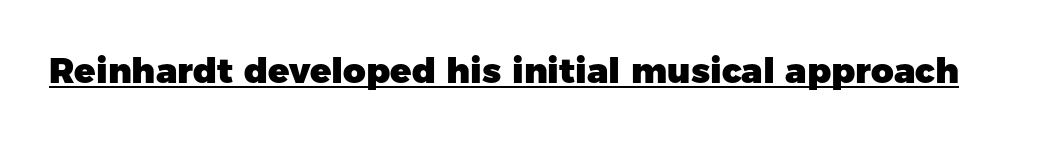
{"serif": "no", "italic": "no", "bold": "yes", "weight": "heavy", "width": "normal", "stroke_contrast": "low", "x_height": "medium", "monospaced": "no", "underline": "yes", "letter_spacing": "normal", "letter_spacing_em": 0.0, "glyph_px": 35}
